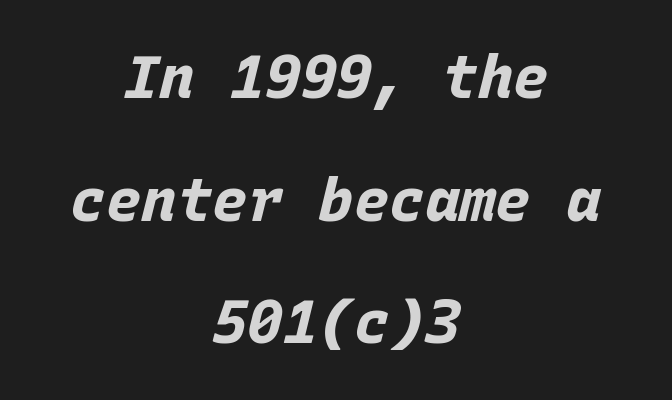
The face used here has a pronounced slope to its letters. Rule under the text: the space is simply empty. Tracking value appears to be zero — textbook default spacing. Its strokes are broad and dark, the hallmark of bold type. Spacing verdict: monospaced, one width for all characters.
